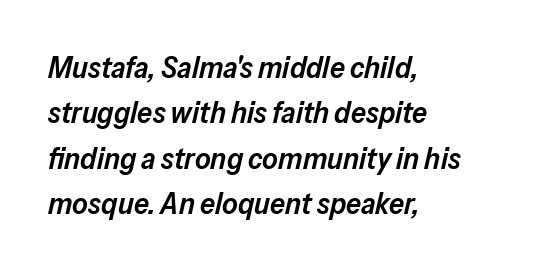
{"italic": "yes", "lean": "right", "slant_degrees": 13, "bold": "semi", "weight": "semibold", "width": "normal", "stroke_contrast": "low", "x_height": "medium", "monospaced": "no", "underline": "no", "align": "left", "line_spacing": "normal", "line_spacing_ratio": 1.51, "letter_spacing": "normal", "letter_spacing_em": 0.0, "glyph_px": 30}
